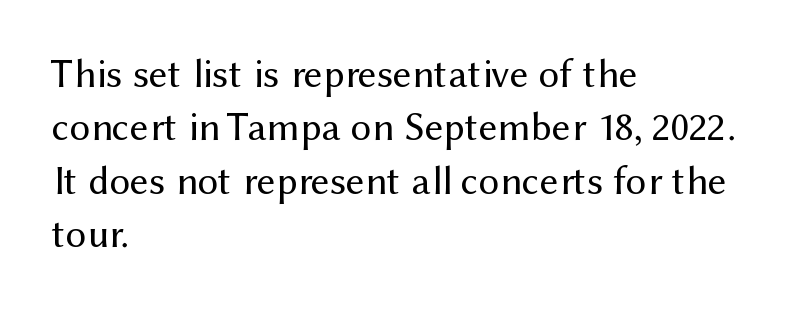
The image shows 41 px regular-weight sans-serif type, upright; set left-aligned, normal line spacing (1.3x), normal letter spacing, not underlined; medium stroke contrast and a medium x-height.
